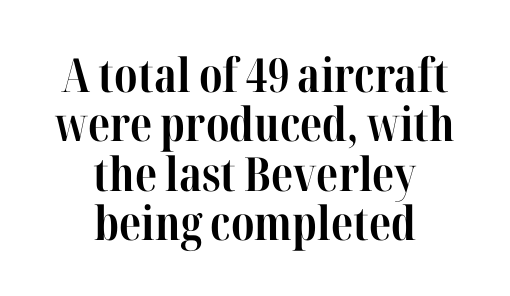
Any mark beneath the type? The region is blank. The lettering stays uniformly vertical, giving the passage a roman look. Nobody touched the tracking dial on this one. The passage shown is typed in a proportional face where columns would drift. Typographically, this falls in the serif category. The whitespace from short lines is split evenly between both sides.
